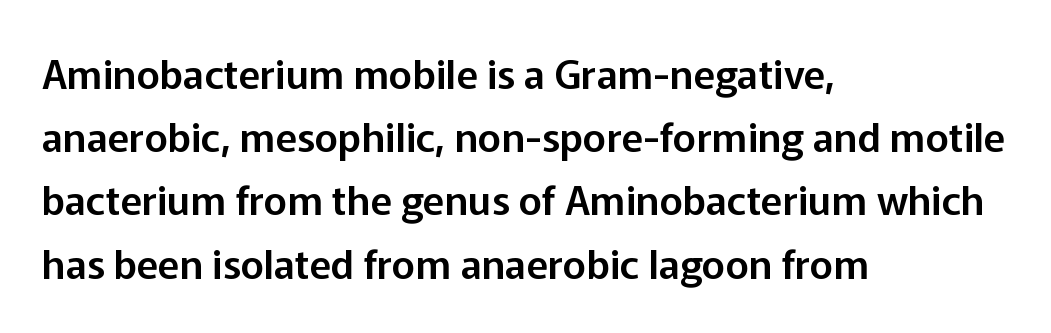
Vertically, the passage feels balanced, rows spaced as you'd expect. Ordinary non-slanted type is in use. Nobody drew a line under any word here. The rendering keeps characters at their native spacing. Line beginnings align vertically; line endings do not.
